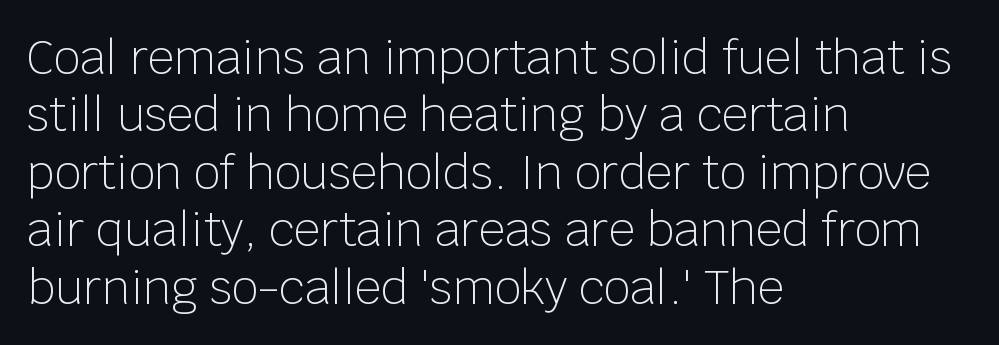
{"serif": "no", "italic": "no", "bold": "no", "weight": "light", "width": "normal", "stroke_contrast": "low", "x_height": "large", "monospaced": "no", "underline": "no", "align": "left", "line_spacing": "normal", "line_spacing_ratio": 1.25, "letter_spacing": "normal", "letter_spacing_em": 0.0, "glyph_px": 46}
